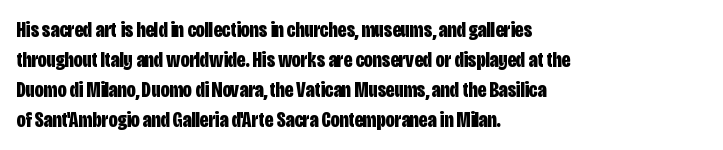
The paragraph shown leans on its left margin. This block has exactly the height ordinary leading produces. Italic: no, the glyphs are upright roman. The baseline area is clear.
